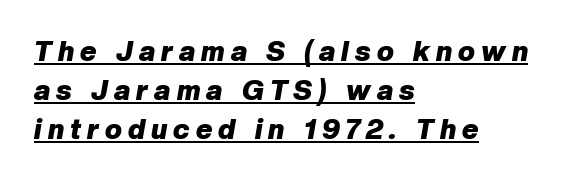
{"italic": "yes", "lean": "right", "slant_degrees": 10, "bold": "yes", "weight": "heavy", "width": "normal", "stroke_contrast": "low", "x_height": "medium", "monospaced": "no", "underline": "yes", "align": "left", "line_spacing": "normal", "line_spacing_ratio": 1.4, "letter_spacing": "wide", "letter_spacing_em": 0.22, "glyph_px": 28}
